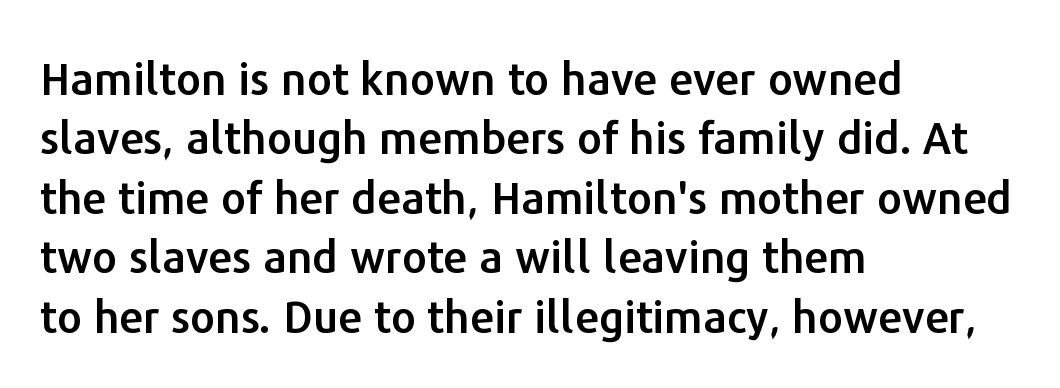
{"serif": "no", "italic": "no", "width": "normal", "stroke_contrast": "low", "x_height": "medium", "monospaced": "no", "underline": "no", "align": "left", "line_spacing": "normal", "line_spacing_ratio": 1.35, "letter_spacing": "normal", "letter_spacing_em": 0.0, "glyph_px": 44}
